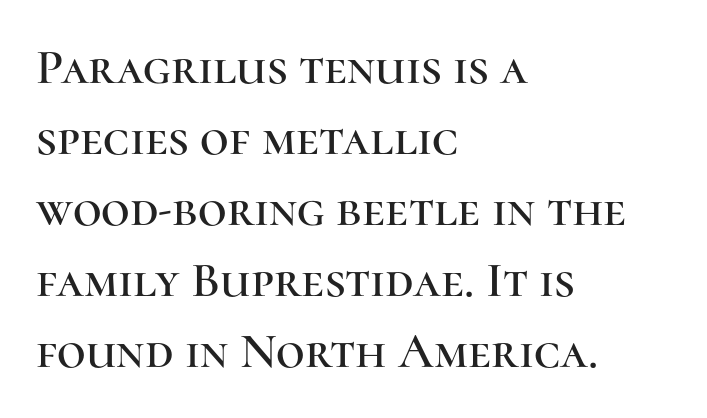
{"serif": "yes", "italic": "no", "width": "normal", "stroke_contrast": "high", "x_height": "medium", "monospaced": "no", "underline": "no", "align": "left", "line_spacing": "normal", "line_spacing_ratio": 1.42, "letter_spacing": "normal", "letter_spacing_em": 0.0, "glyph_px": 50}
